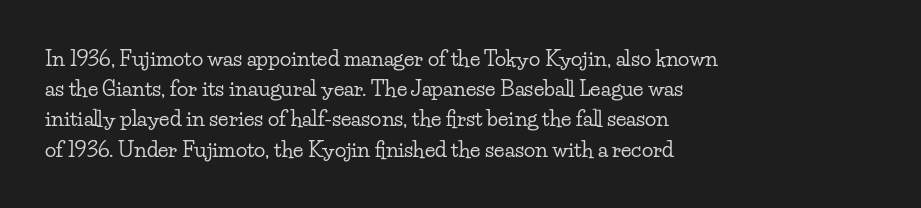
{"italic": "no", "underline": "no", "align": "left", "line_spacing": "normal", "line_spacing_ratio": 1.44, "letter_spacing": "normal", "letter_spacing_em": 0.0, "glyph_px": 21}
